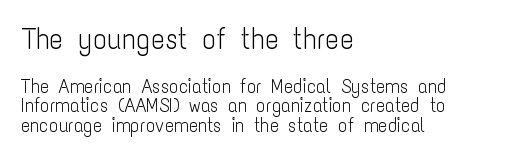
Q: Is the text bold? A: No.
Q: Is the text italic (slanted)? A: No, it is upright.
Q: Is the typeface a serif or a sans-serif typeface? A: Sans-serif.
Q: Is the text underlined? A: No.
Q: How is the paragraph aligned? A: Left-aligned.
Q: Is the spacing between letters normal or unusually wide? A: Normal.
Q: Is the spacing between lines tight, normal or loose? A: Tight.
Q: Which block of text is set in a larger size, the first (top) or the second (bottom)? A: The first (top) one.
Q: Width (condensed, normal, or wide)? A: Condensed.
Q: Stroke contrast? A: Low.
Q: x-height? A: Medium.
Q: Monospaced? A: No.
